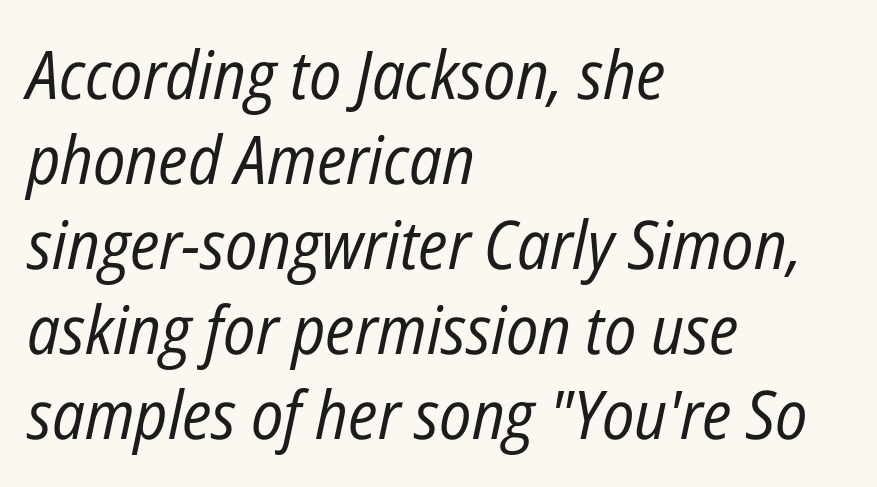
Q: Is the text bold? A: No.
Q: Is the text italic (slanted)? A: Yes, it leans right by about 12 degrees.
Q: Is the text underlined? A: No.
Q: How is the paragraph aligned? A: Left-aligned.
Q: Is the spacing between letters normal or unusually wide? A: Normal.
Q: Is the spacing between lines tight, normal or loose? A: Normal.
Q: Width (condensed, normal, or wide)? A: Condensed.
Q: Stroke contrast? A: Low.
Q: x-height? A: Medium.
Q: Monospaced? A: No.
